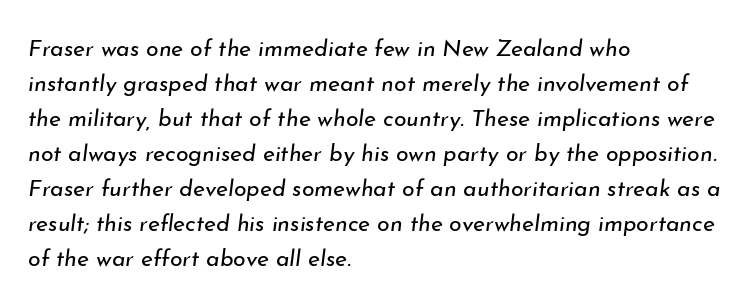
{"italic": "yes", "lean": "right", "slant_degrees": 7, "bold": "no", "underline": "no", "align": "left", "line_spacing": "normal", "line_spacing_ratio": 1.52, "letter_spacing": "normal", "letter_spacing_em": 0.0, "glyph_px": 23}
